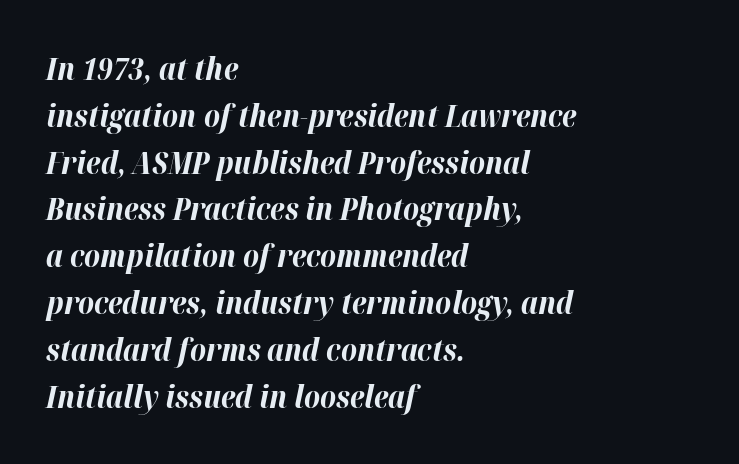
Q: Is the text bold? A: Yes.
Q: Is the text italic (slanted)? A: Yes, it leans right by about 12 degrees.
Q: Is the text underlined? A: No.
Q: How is the paragraph aligned? A: Left-aligned.
Q: Is the spacing between letters normal or unusually wide? A: Normal.
Q: Is the spacing between lines tight, normal or loose? A: Normal.
Q: Width (condensed, normal, or wide)? A: Normal.
Q: Stroke contrast? A: High.
Q: x-height? A: Medium.
Q: Monospaced? A: No.
